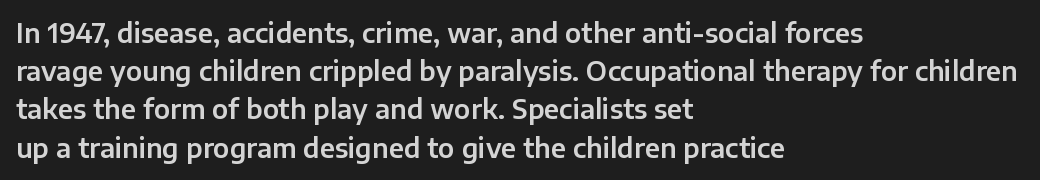
The image shows 26 px text type, upright; set left-aligned, normal line spacing (1.47x), normal letter spacing, not underlined.
